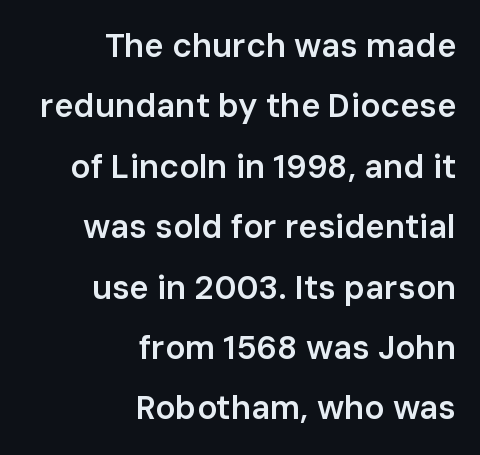
Typographically, this falls in the sans-serif category. Is this a fixed-width face? No — the glyphs have proportional, varying widths. If you drew a line through each stem, it would be perfectly vertical. These lines are set flush right with a ragged left edge. The passage shown has conventional tracking throughout.
